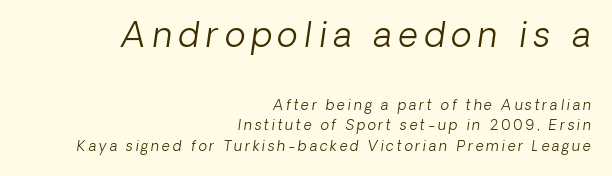
The zone under the glyphs is completely vacant. Here the designer chose a conventional face with non-uniform glyph widths. The letterforms stand isolated, each surrounded by extra space. These two chunks differ in scale, with the top chunk taking the larger measure. Slanted lettering throughout. These lines sit exactly where default settings would place them.
